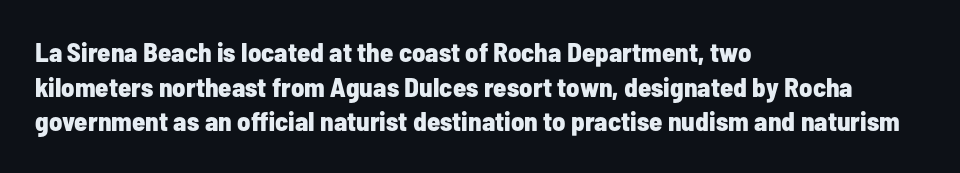
Q: Is the text bold? A: Yes.
Q: Is the text italic (slanted)? A: No, it is upright.
Q: Is the text underlined? A: No.
Q: How is the paragraph aligned? A: Left-aligned.
Q: Is the spacing between letters normal or unusually wide? A: Normal.
Q: Is the spacing between lines tight, normal or loose? A: Normal.
